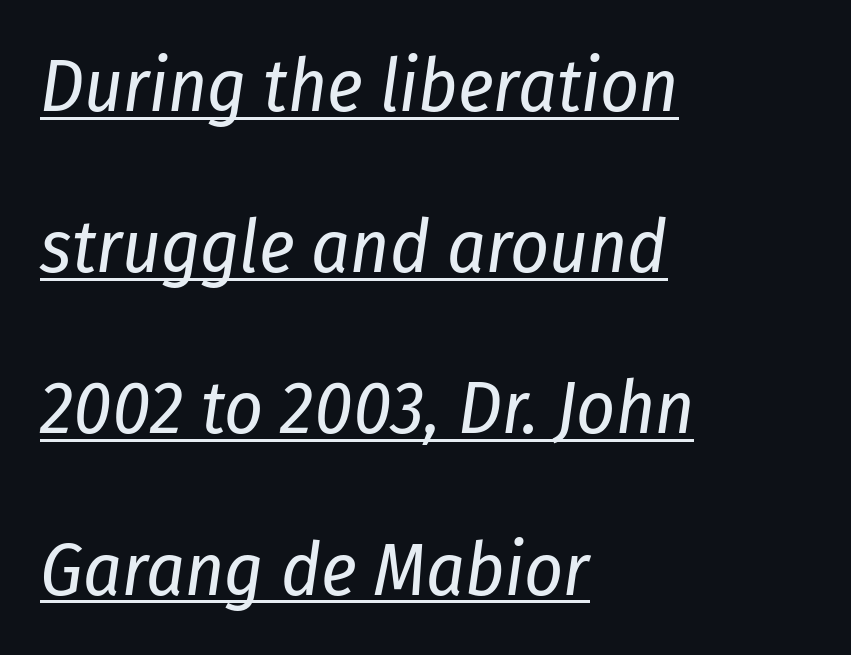
The image shows 75 px regular-weight, condensed type, italic (leaning right); set left-aligned, loose line spacing (2.15x), normal letter spacing, underlined; low stroke contrast and a medium x-height.
